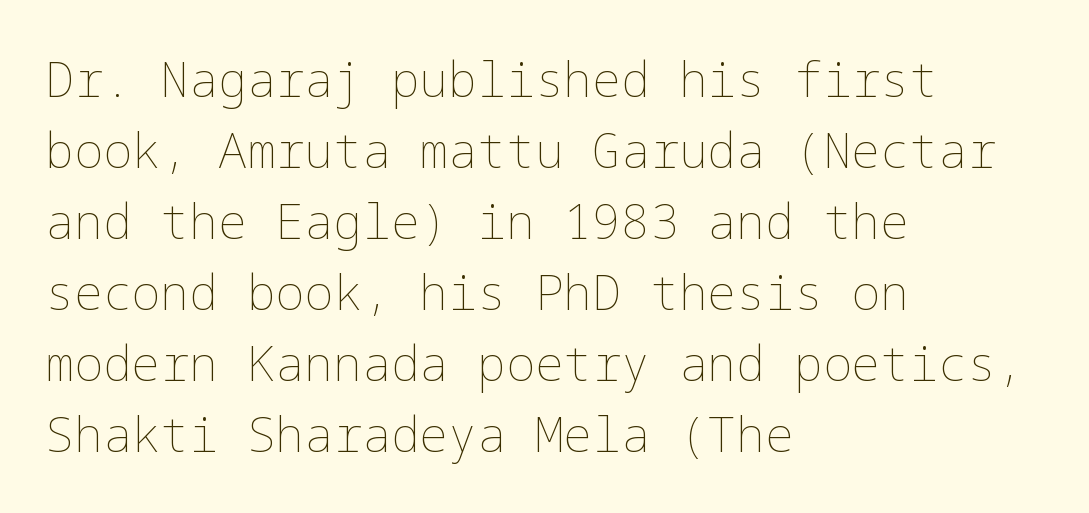
The face looks like a standard text weight, possibly lighter. Students, note that the glyphs here touch the page at normal intervals. Leading: standard. The lettering stays uniformly vertical, giving the passage a roman look. Each row of text sits above clean, open space. The compositor pushed each line to the left boundary.
